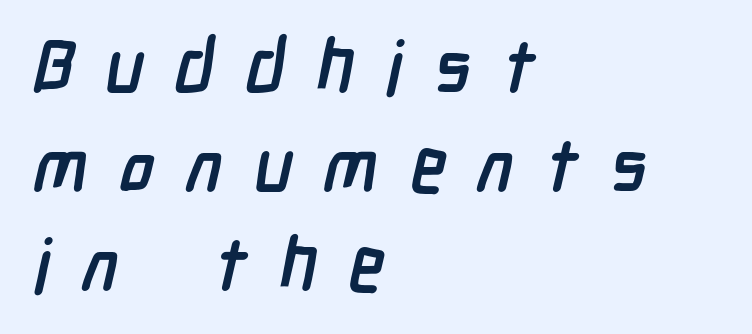
Q: Is the text bold? A: Yes.
Q: Is the typeface a serif or a sans-serif typeface? A: Sans-serif.
Q: Is the text underlined? A: No.
Q: How is the paragraph aligned? A: Left-aligned.
Q: Is the spacing between letters normal or unusually wide? A: Unusually wide.
Q: Is the spacing between lines tight, normal or loose? A: Normal.
Q: Width (condensed, normal, or wide)? A: Condensed.
Q: Stroke contrast? A: Low.
Q: x-height? A: Medium.
Q: Monospaced? A: No.
